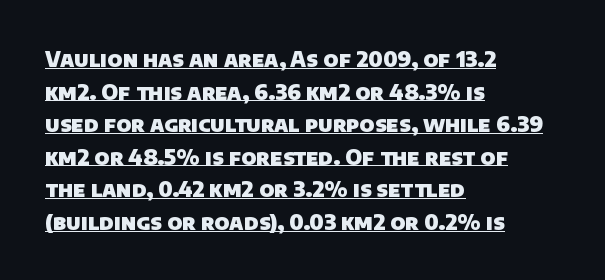
The image shows 21 px bold type; set left-aligned, normal line spacing (1.55x), normal letter spacing, underlined.
